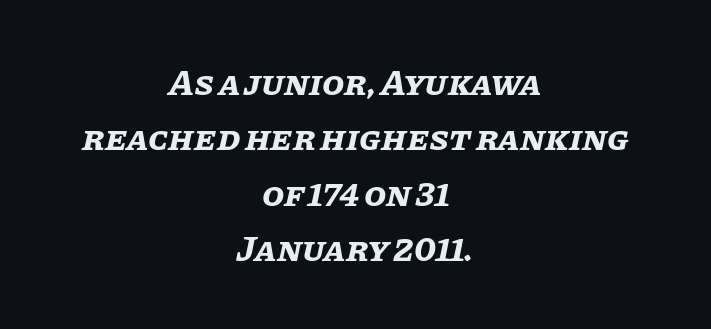
Q: Is the text bold? A: Yes.
Q: Is the text italic (slanted)? A: Yes, it leans right by about 11 degrees.
Q: Is the text underlined? A: No.
Q: How is the paragraph aligned? A: Centered.
Q: Is the spacing between letters normal or unusually wide? A: Normal.
Q: Is the spacing between lines tight, normal or loose? A: Normal.
Q: Width (condensed, normal, or wide)? A: Normal.
Q: Stroke contrast? A: Low.
Q: x-height? A: Large.
Q: Monospaced? A: No.
